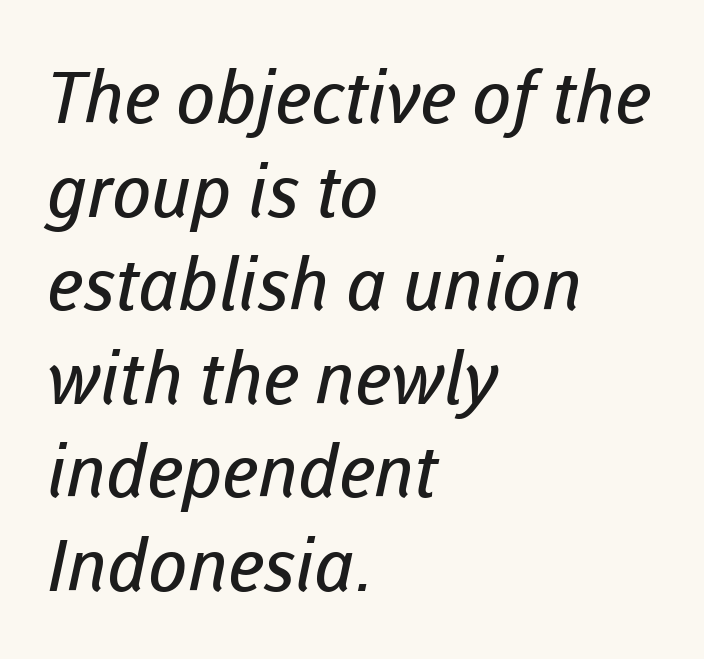
{"serif": "no", "bold": "no", "weight": "regular", "width": "normal", "stroke_contrast": "low", "x_height": "medium", "monospaced": "no", "underline": "no", "align": "left", "line_spacing": "normal", "line_spacing_ratio": 1.3, "letter_spacing": "normal", "letter_spacing_em": 0.0, "glyph_px": 72}
